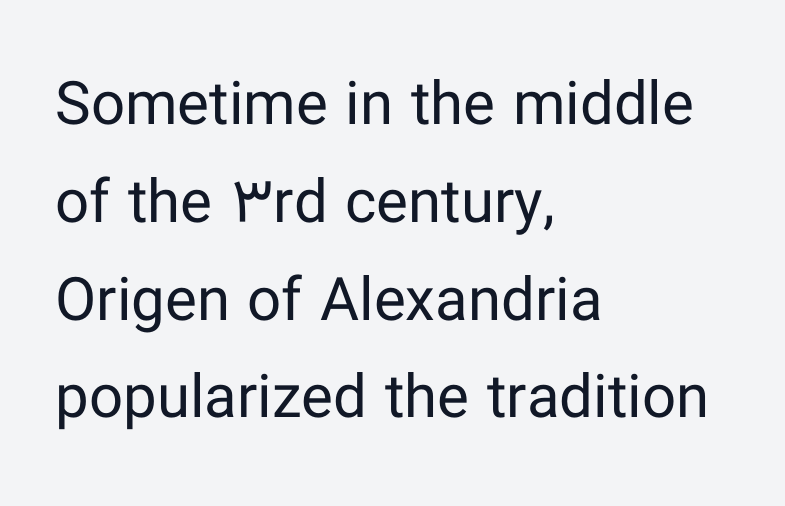
The image shows 60 px regular-weight sans-serif type, upright; set left-aligned, normal line spacing (1.63x), normal letter spacing, not underlined; low stroke contrast and a medium x-height.
